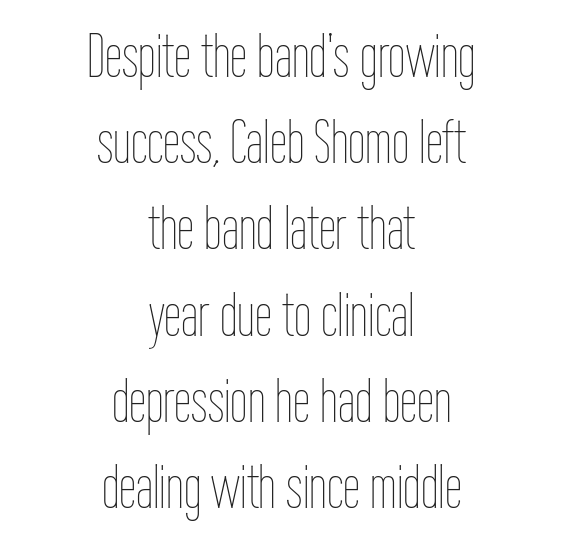
Q: Is the text bold? A: No.
Q: Is the text italic (slanted)? A: No, it is upright.
Q: Is the text underlined? A: No.
Q: How is the paragraph aligned? A: Centered.
Q: Is the spacing between letters normal or unusually wide? A: Normal.
Q: Is the spacing between lines tight, normal or loose? A: Normal.
Q: Width (condensed, normal, or wide)? A: Condensed.
Q: Stroke contrast? A: Low.
Q: x-height? A: Medium.
Q: Monospaced? A: No.
